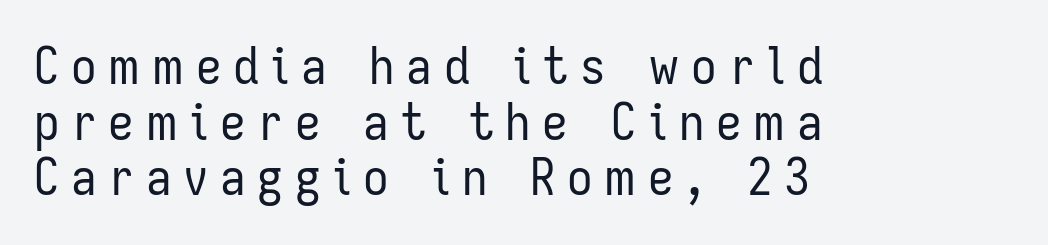
The baseline area is clear. The lines are packed closely together with very little leading. The rendering shows plain stroke endings on the letterforms — a sans-serif design. No heavy texture on the line: the type isn't bold. Honestly, the letter spacing is so wide it's the main thing you notice.
